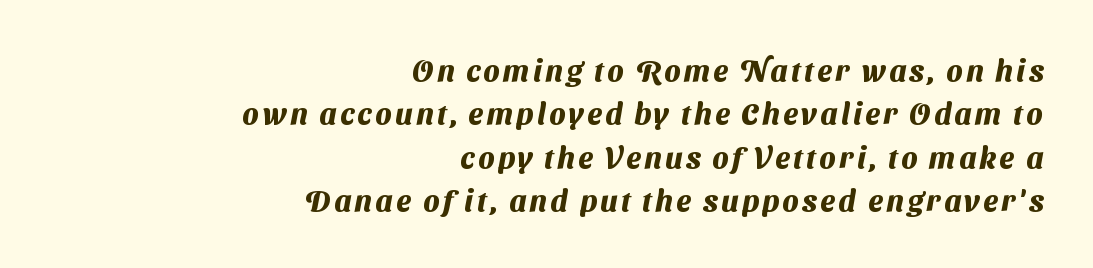
{"serif": "no", "bold": "yes", "weight": "heavy", "width": "normal", "stroke_contrast": "medium", "x_height": "medium", "monospaced": "no", "underline": "no", "align": "right", "line_spacing": "normal", "line_spacing_ratio": 1.45, "glyph_px": 30}
